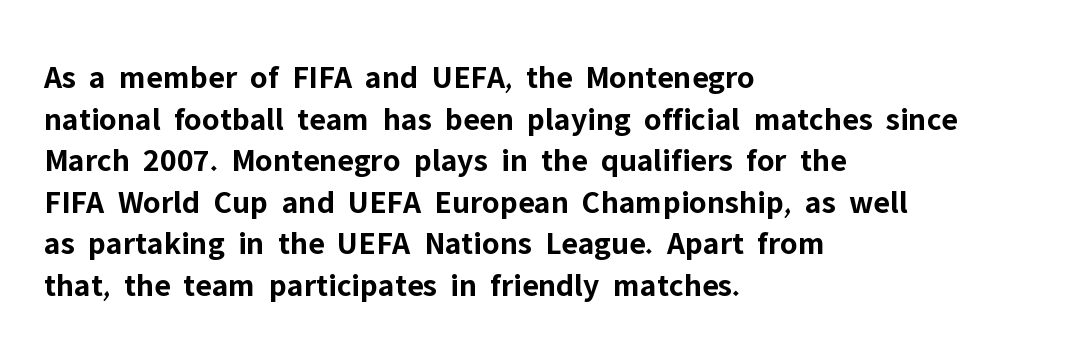
{"serif": "no", "italic": "no", "bold": "yes", "weight": "bold", "width": "normal", "stroke_contrast": "low", "x_height": "medium", "monospaced": "no", "underline": "no", "align": "left", "line_spacing": "normal", "line_spacing_ratio": 1.26, "letter_spacing": "normal", "letter_spacing_em": 0.0, "glyph_px": 33}
